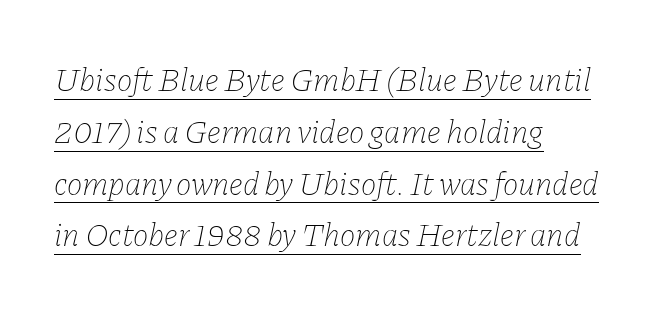
Q: Is the text bold? A: No.
Q: Is the text italic (slanted)? A: Yes, it leans right by about 11 degrees.
Q: Is the text underlined? A: Yes.
Q: How is the paragraph aligned? A: Left-aligned.
Q: Is the spacing between letters normal or unusually wide? A: Normal.
Q: Is the spacing between lines tight, normal or loose? A: Normal.
Q: Width (condensed, normal, or wide)? A: Normal.
Q: Stroke contrast? A: Low.
Q: x-height? A: Medium.
Q: Monospaced? A: No.
